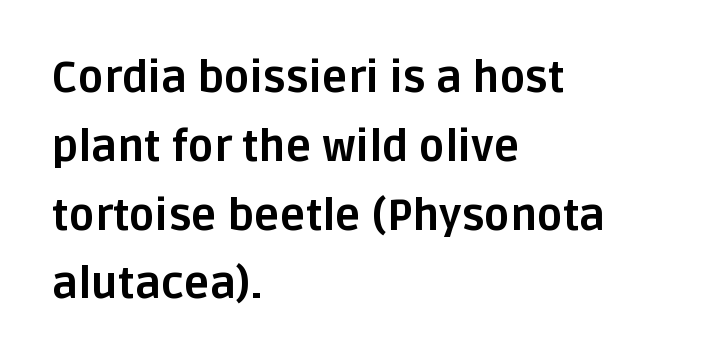
Q: Is the text bold? A: Yes.
Q: Is the text italic (slanted)? A: No, it is upright.
Q: Is the typeface a serif or a sans-serif typeface? A: Sans-serif.
Q: Is the text underlined? A: No.
Q: How is the paragraph aligned? A: Left-aligned.
Q: Is the spacing between letters normal or unusually wide? A: Normal.
Q: Is the spacing between lines tight, normal or loose? A: Normal.
Q: Width (condensed, normal, or wide)? A: Normal.
Q: Stroke contrast? A: Low.
Q: x-height? A: Large.
Q: Monospaced? A: No.
